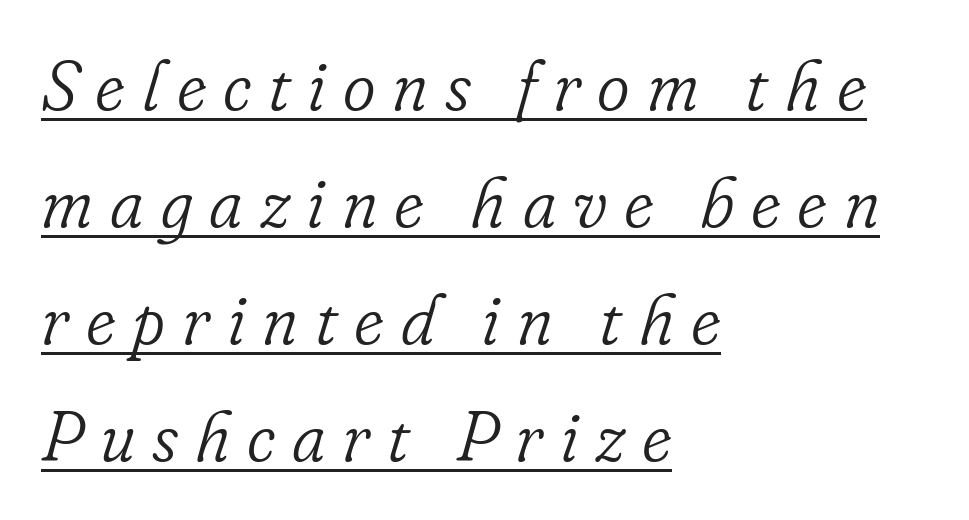
{"serif": "yes", "italic": "yes", "lean": "right", "slant_degrees": 16, "bold": "no", "weight": "light", "width": "normal", "stroke_contrast": "low", "x_height": "small", "monospaced": "no", "underline": "yes", "align": "left", "line_spacing": "normal", "line_spacing_ratio": 1.67, "letter_spacing": "wide", "letter_spacing_em": 0.24, "glyph_px": 70}
